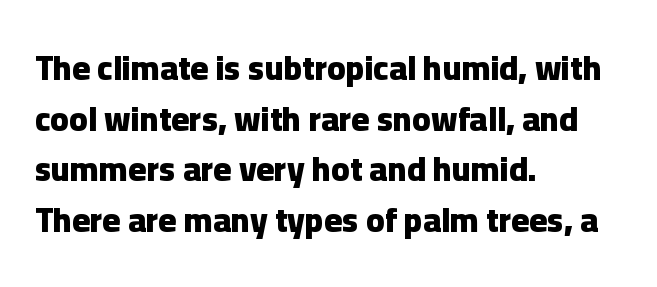
The image shows 34 px heavy sans-serif type, upright; set left-aligned, normal line spacing (1.49x), normal letter spacing, not underlined; low stroke contrast and a medium x-height.
